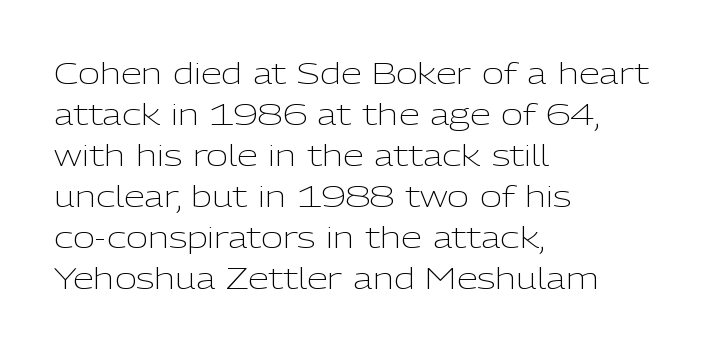
The image shows 30 px light sans-serif type, upright; set left-aligned, normal line spacing (1.37x), normal letter spacing, not underlined; low stroke contrast and a medium x-height.
